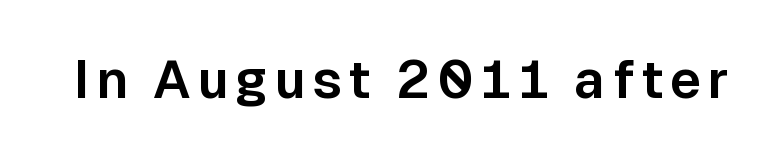
Q: Is the text italic (slanted)? A: No, it is upright.
Q: Is the typeface a serif or a sans-serif typeface? A: Sans-serif.
Q: Is the text underlined? A: No.
Q: Width (condensed, normal, or wide)? A: Normal.
Q: Stroke contrast? A: Low.
Q: x-height? A: Medium.
Q: Monospaced? A: No.
